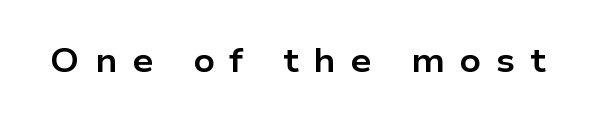
{"serif": "no", "italic": "no", "bold": "yes", "weight": "bold", "width": "wide", "stroke_contrast": "low", "x_height": "medium", "monospaced": "no", "underline": "no", "letter_spacing": "wide", "letter_spacing_em": 0.45, "glyph_px": 33}
